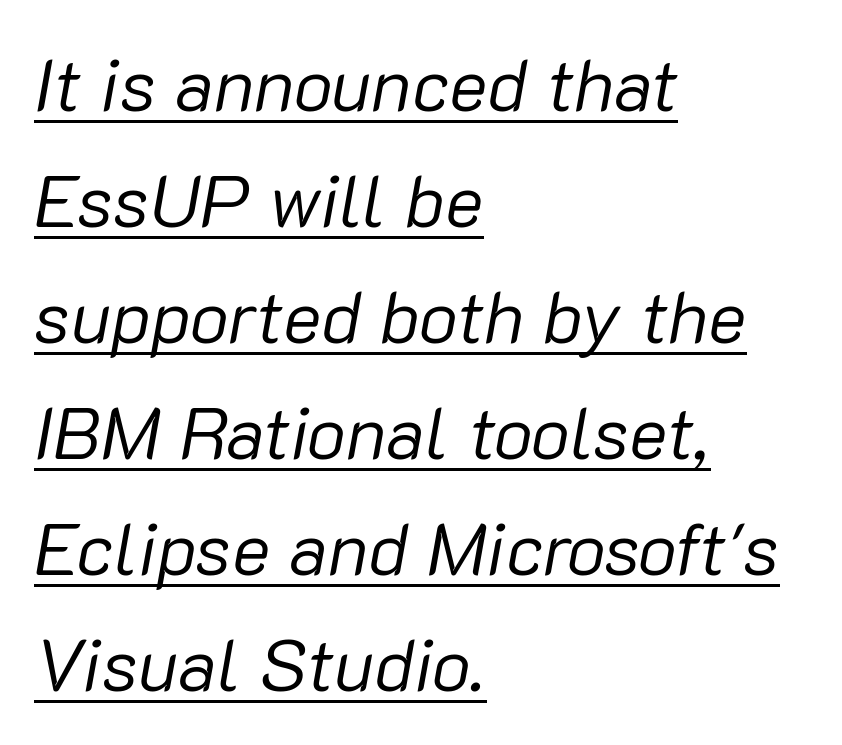
Q: Is the text bold? A: No.
Q: Is the text italic (slanted)? A: Yes, it leans right by about 10 degrees.
Q: Is the text underlined? A: Yes.
Q: How is the paragraph aligned? A: Left-aligned.
Q: Is the spacing between letters normal or unusually wide? A: Normal.
Q: Is the spacing between lines tight, normal or loose? A: Normal.
Q: Width (condensed, normal, or wide)? A: Normal.
Q: Stroke contrast? A: Low.
Q: x-height? A: Medium.
Q: Monospaced? A: No.
